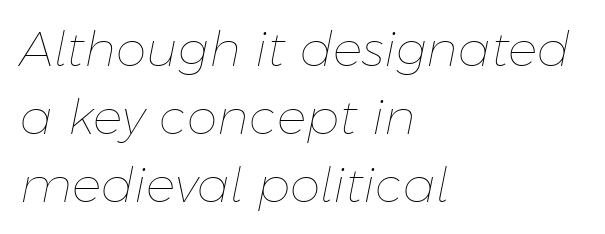
Q: Is the text bold? A: No.
Q: Is the text italic (slanted)? A: Yes, it leans right by about 11 degrees.
Q: Is the text underlined? A: No.
Q: How is the paragraph aligned? A: Left-aligned.
Q: Is the spacing between letters normal or unusually wide? A: Normal.
Q: Is the spacing between lines tight, normal or loose? A: Normal.
Q: Width (condensed, normal, or wide)? A: Normal.
Q: Stroke contrast? A: Low.
Q: x-height? A: Medium.
Q: Monospaced? A: No.
